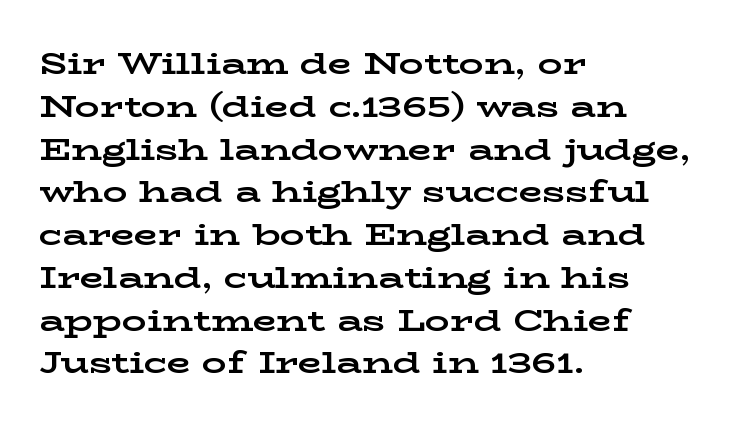
The image shows 31 px bold, wide serif type, upright; set left-aligned, normal line spacing (1.38x), normal letter spacing, not underlined; low stroke contrast and a medium x-height.
